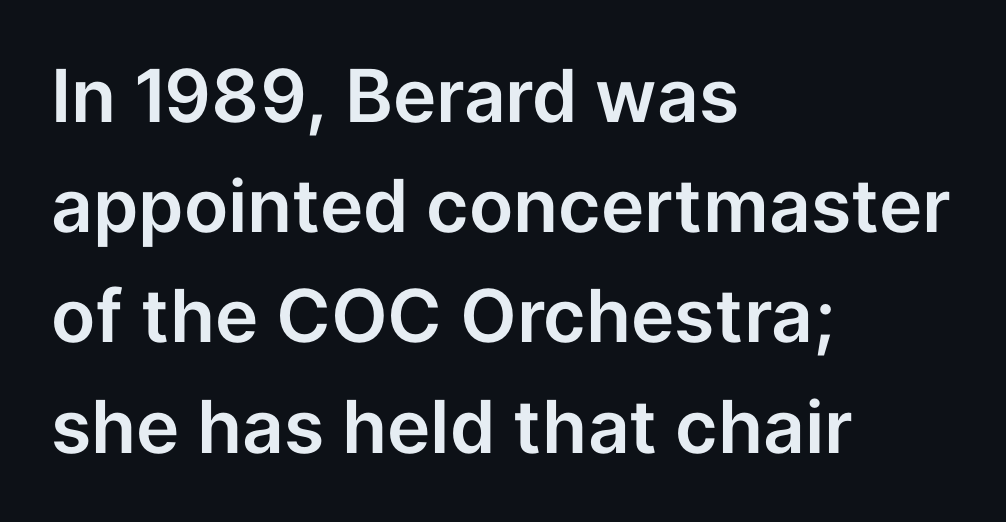
Q: Is the text italic (slanted)? A: No, it is upright.
Q: Is the typeface a serif or a sans-serif typeface? A: Sans-serif.
Q: Is the text underlined? A: No.
Q: How is the paragraph aligned? A: Left-aligned.
Q: Is the spacing between letters normal or unusually wide? A: Normal.
Q: Is the spacing between lines tight, normal or loose? A: Normal.
Q: Width (condensed, normal, or wide)? A: Normal.
Q: Stroke contrast? A: Low.
Q: x-height? A: Medium.
Q: Monospaced? A: No.
